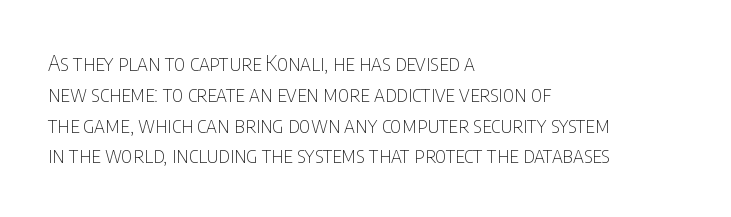
Summary of vertical rhythm: regular, with standard interline spacing. Short note: letters normally spaced. The font's upright variant was chosen for this text. Casual observation: everything's shoved over to the left.
